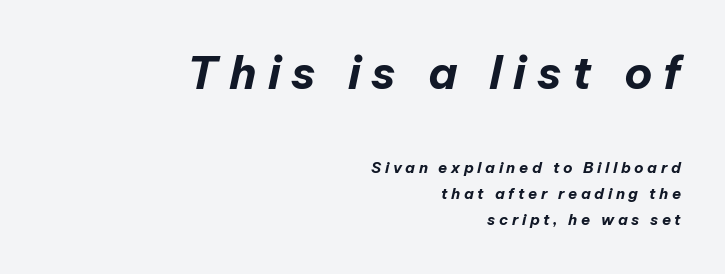
{"italic": "yes", "lean": "right", "slant_degrees": 12, "bold": "yes", "weight": "bold", "width": "normal", "stroke_contrast": "low", "x_height": "medium", "monospaced": "no", "underline": "no", "align": "right", "line_spacing_ratio": 1.74, "letter_spacing": "wide", "letter_spacing_em": 0.24, "larger_block": "first", "size_ratio": 3.0, "glyph_px": 45}
